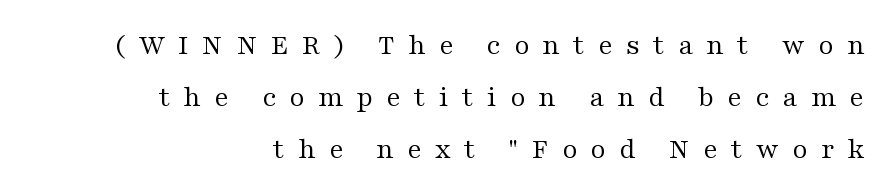
Q: Is the text bold? A: No.
Q: Is the text italic (slanted)? A: No, it is upright.
Q: Is the typeface a serif or a sans-serif typeface? A: Serif.
Q: Is the text underlined? A: No.
Q: How is the paragraph aligned? A: Right-aligned.
Q: Is the spacing between letters normal or unusually wide? A: Unusually wide.
Q: Width (condensed, normal, or wide)? A: Wide.
Q: Stroke contrast? A: Medium.
Q: x-height? A: Medium.
Q: Monospaced? A: No.
